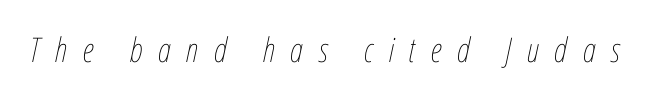
Q: Is the text bold? A: No.
Q: Is the text italic (slanted)? A: Yes, it leans right by about 12 degrees.
Q: Is the text underlined? A: No.
Q: Is the spacing between letters normal or unusually wide? A: Unusually wide.
Q: Width (condensed, normal, or wide)? A: Condensed.
Q: Stroke contrast? A: Low.
Q: x-height? A: Medium.
Q: Monospaced? A: No.
